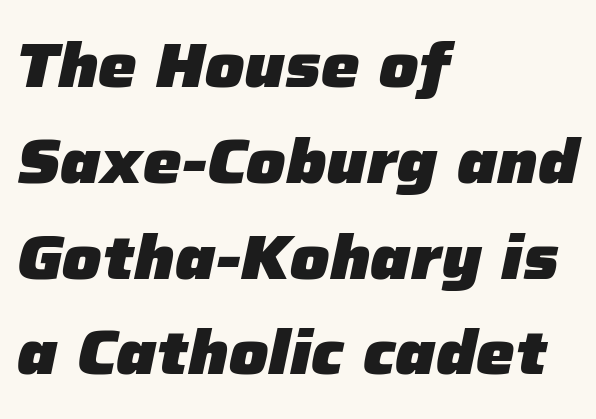
The image shows 61 px heavy type, italic (leaning right); set left-aligned, normal line spacing (1.57x), normal letter spacing, not underlined; low stroke contrast and a medium x-height.
